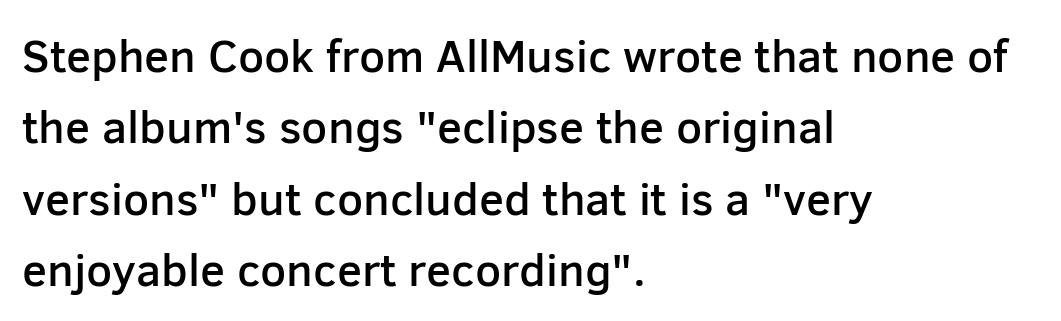
Q: Is the text bold? A: Semi-bold.
Q: Is the text italic (slanted)? A: No, it is upright.
Q: Is the typeface a serif or a sans-serif typeface? A: Sans-serif.
Q: Is the text underlined? A: No.
Q: How is the paragraph aligned? A: Left-aligned.
Q: Is the spacing between letters normal or unusually wide? A: Normal.
Q: Is the spacing between lines tight, normal or loose? A: Normal.
Q: Width (condensed, normal, or wide)? A: Normal.
Q: Stroke contrast? A: Low.
Q: x-height? A: Medium.
Q: Monospaced? A: No.
